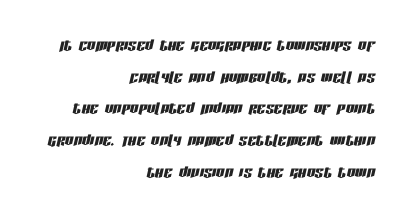
The image shows 21 px text type, italic (leaning right); set right-aligned, normal line spacing (1.51x), normal letter spacing, not underlined.
